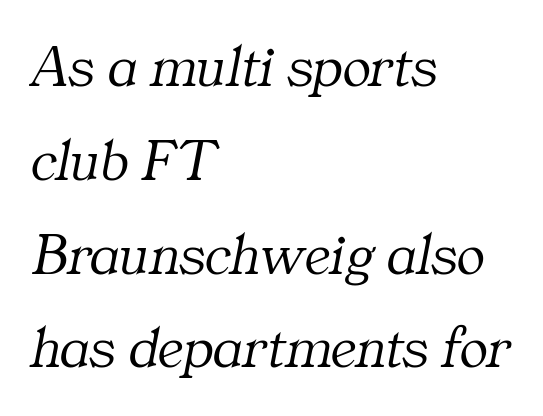
Q: Is the text bold? A: No.
Q: Is the text italic (slanted)? A: Yes, it leans right by about 11 degrees.
Q: Is the typeface a serif or a sans-serif typeface? A: Serif.
Q: Is the text underlined? A: No.
Q: How is the paragraph aligned? A: Left-aligned.
Q: Is the spacing between letters normal or unusually wide? A: Normal.
Q: Is the spacing between lines tight, normal or loose? A: Normal.
Q: Width (condensed, normal, or wide)? A: Normal.
Q: Stroke contrast? A: Medium.
Q: x-height? A: Medium.
Q: Monospaced? A: No.
